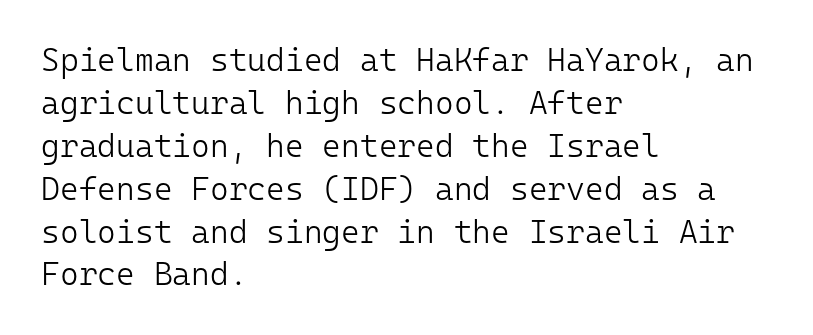
This sample has the even, mechanical cadence of fixed-width lettering. The passage shown has conventional tracking throughout. The font family rendered here belongs to the sans-serif group. Plain, unruled lines of type. The typesetter chose a ragged-right arrangement here. The passage shown is not bold in any degree.
